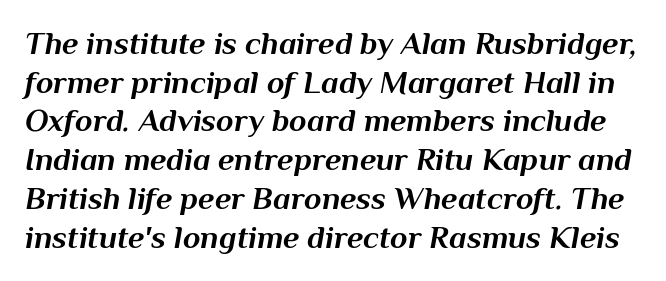
{"italic": "yes", "lean": "right", "slant_degrees": 10, "bold": "yes", "weight": "bold", "width": "normal", "stroke_contrast": "medium", "x_height": "medium", "monospaced": "no", "underline": "no", "line_spacing_ratio": 1.21, "letter_spacing": "normal", "letter_spacing_em": 0.0, "glyph_px": 32}
